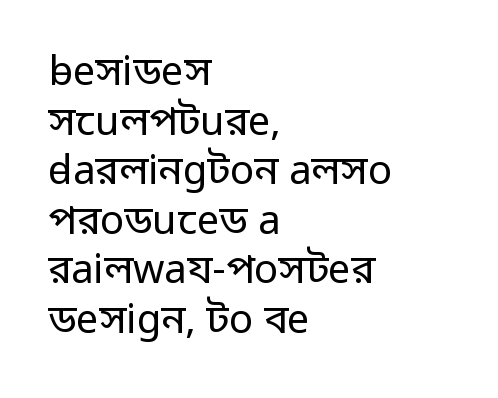
Q: Is the text bold? A: No.
Q: Is the text italic (slanted)? A: No, it is upright.
Q: Is the typeface a serif or a sans-serif typeface? A: Sans-serif.
Q: Is the text underlined? A: No.
Q: How is the paragraph aligned? A: Left-aligned.
Q: Is the spacing between letters normal or unusually wide? A: Normal.
Q: Width (condensed, normal, or wide)? A: Normal.
Q: Stroke contrast? A: Low.
Q: x-height? A: Medium.
Q: Monospaced? A: No.
